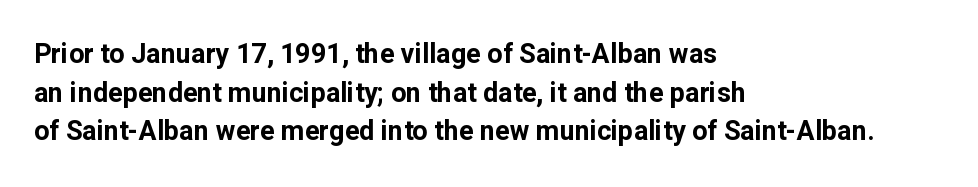
Q: Is the text bold? A: Yes.
Q: Is the text italic (slanted)? A: No, it is upright.
Q: Is the text underlined? A: No.
Q: How is the paragraph aligned? A: Left-aligned.
Q: Is the spacing between letters normal or unusually wide? A: Normal.
Q: Is the spacing between lines tight, normal or loose? A: Normal.
